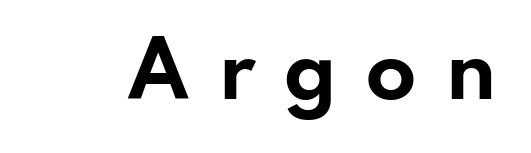
{"serif": "no", "italic": "no", "bold": "yes", "weight": "bold", "width": "wide", "stroke_contrast": "low", "x_height": "small", "monospaced": "no", "underline": "no", "letter_spacing": "wide", "letter_spacing_em": 0.37, "glyph_px": 75}
